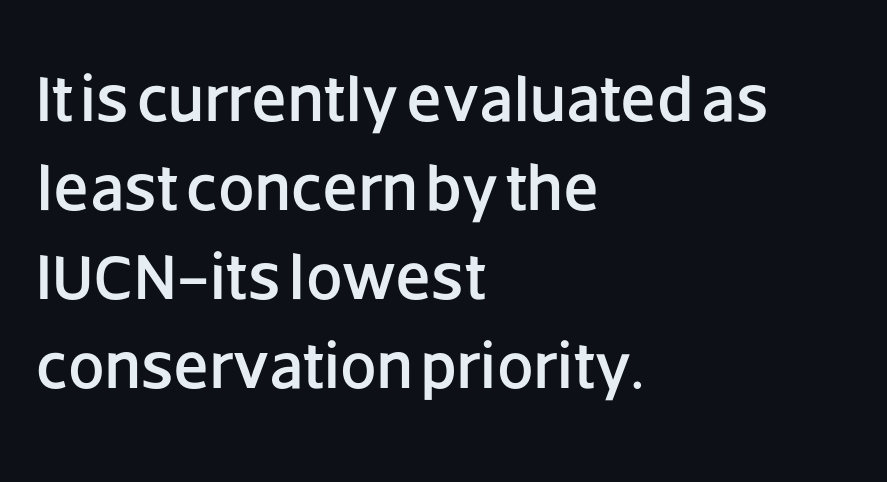
Q: Is the text italic (slanted)? A: No, it is upright.
Q: Is the typeface a serif or a sans-serif typeface? A: Sans-serif.
Q: Is the text underlined? A: No.
Q: How is the paragraph aligned? A: Left-aligned.
Q: Is the spacing between letters normal or unusually wide? A: Normal.
Q: Is the spacing between lines tight, normal or loose? A: Normal.
Q: Width (condensed, normal, or wide)? A: Normal.
Q: Stroke contrast? A: Low.
Q: x-height? A: Large.
Q: Monospaced? A: No.
